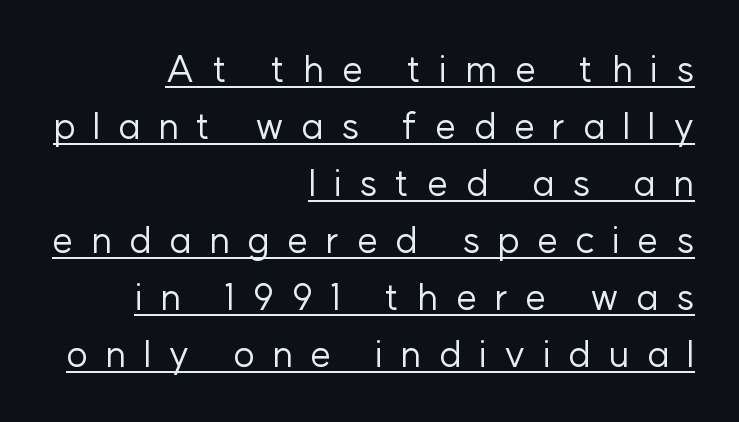
Q: Is the text bold? A: No.
Q: Is the text italic (slanted)? A: No, it is upright.
Q: Is the typeface a serif or a sans-serif typeface? A: Sans-serif.
Q: Is the text underlined? A: Yes.
Q: How is the paragraph aligned? A: Right-aligned.
Q: Is the spacing between letters normal or unusually wide? A: Unusually wide.
Q: Is the spacing between lines tight, normal or loose? A: Normal.
Q: Width (condensed, normal, or wide)? A: Normal.
Q: Stroke contrast? A: Low.
Q: x-height? A: Medium.
Q: Monospaced? A: No.
